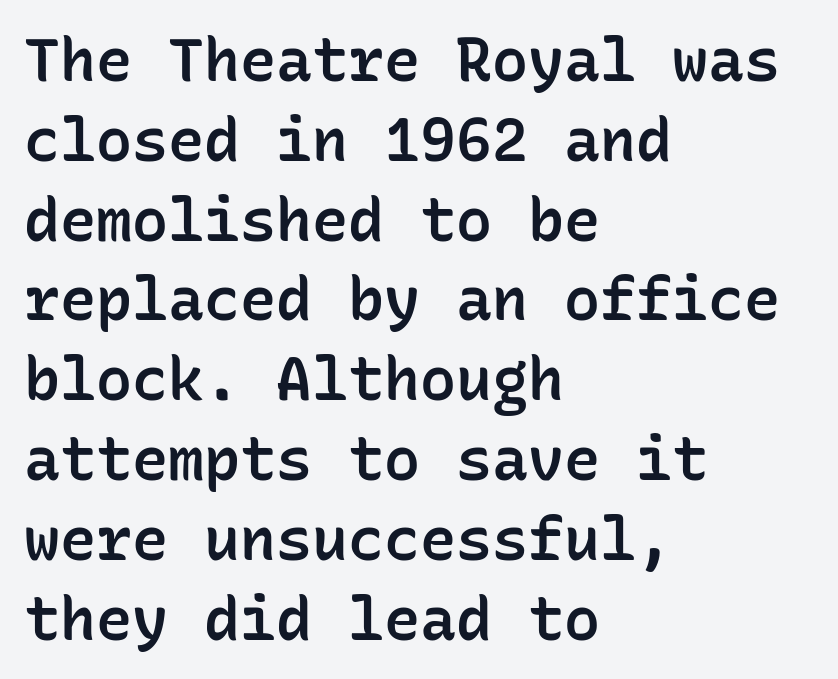
The image shows 60 px semibold sans-serif type, upright, monospaced; set left-aligned, normal line spacing (1.33x), normal letter spacing, not underlined; low stroke contrast and a medium x-height.
